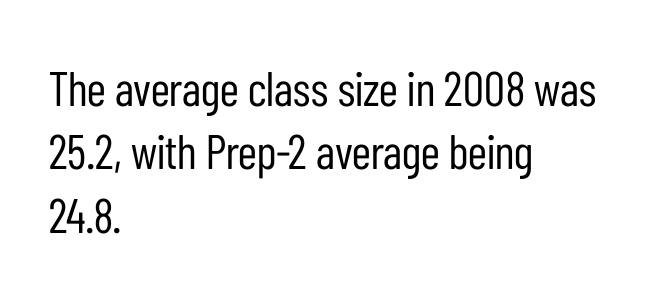
Q: Is the text bold? A: No.
Q: Is the text italic (slanted)? A: No, it is upright.
Q: Is the typeface a serif or a sans-serif typeface? A: Sans-serif.
Q: Is the text underlined? A: No.
Q: How is the paragraph aligned? A: Left-aligned.
Q: Is the spacing between letters normal or unusually wide? A: Normal.
Q: Is the spacing between lines tight, normal or loose? A: Normal.
Q: Width (condensed, normal, or wide)? A: Condensed.
Q: Stroke contrast? A: Low.
Q: x-height? A: Medium.
Q: Monospaced? A: No.
